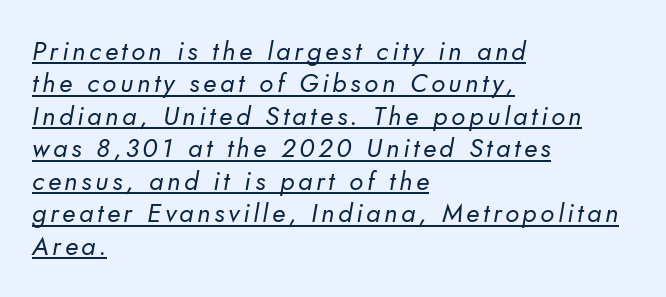
Q: Is the text bold? A: No.
Q: Is the text underlined? A: Yes.
Q: How is the paragraph aligned? A: Left-aligned.
Q: Is the spacing between lines tight, normal or loose? A: Normal.
